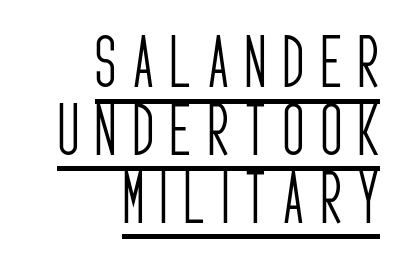
The image shows 58 px light, condensed sans-serif type, upright; set right-aligned, line spacing 1.17x, unusually wide letter spacing (+0.29 em), underlined; low stroke contrast and a large x-height.
